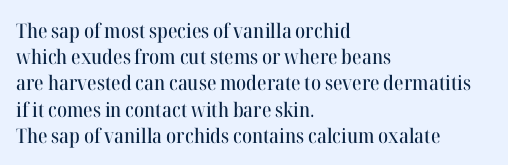
{"italic": "no", "underline": "no", "align": "left", "line_spacing": "normal", "line_spacing_ratio": 1.31, "letter_spacing": "normal", "letter_spacing_em": 0.0, "glyph_px": 20}
